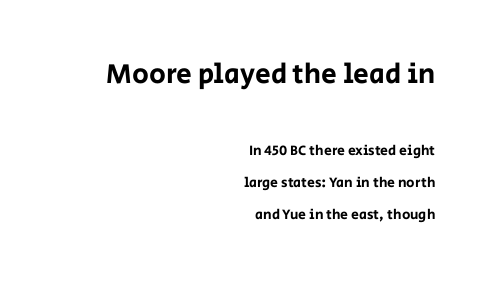
The image shows 28 px sans-serif type, upright; set right-aligned, loose line spacing (2.28x), normal letter spacing, not underlined; the first (top) block is 2.0x larger; low stroke contrast and a large x-height.
